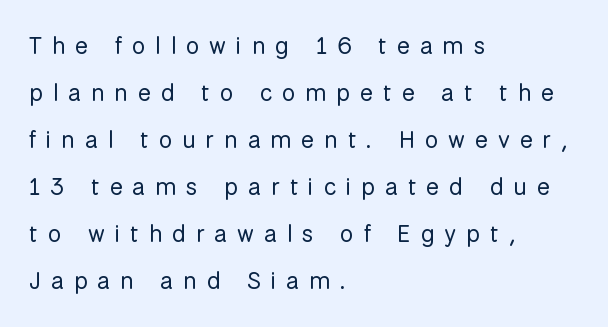
The image shows 24 px text type, upright; set left-aligned, loose line spacing (1.96x), unusually wide letter spacing (+0.42 em), not underlined.
